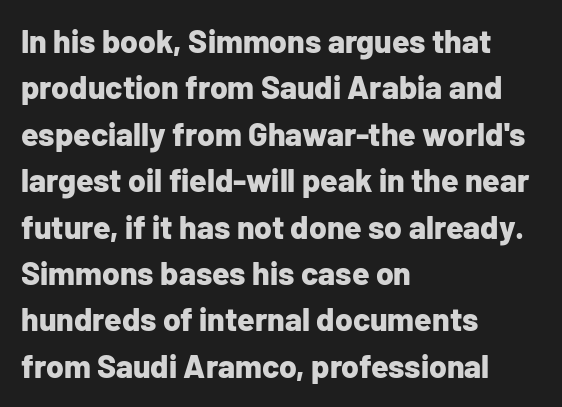
Quick note: not italic, upright. Leftover space on each line is placed entirely after the last word. Proportional: the letters do not fall into vertical columns. Unlike a traditional serif, this face leaves its strokes unadorned.
